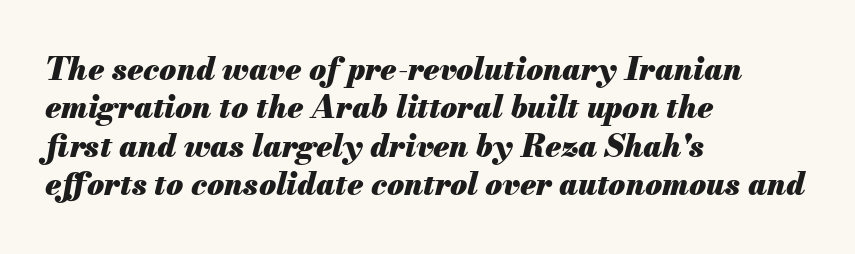
Q: Is the text bold? A: Yes.
Q: Is the text italic (slanted)? A: Yes, it leans right by about 13 degrees.
Q: Is the text underlined? A: No.
Q: How is the paragraph aligned? A: Left-aligned.
Q: Is the spacing between letters normal or unusually wide? A: Normal.
Q: Width (condensed, normal, or wide)? A: Normal.
Q: Stroke contrast? A: Medium.
Q: x-height? A: Small.
Q: Monospaced? A: No.
